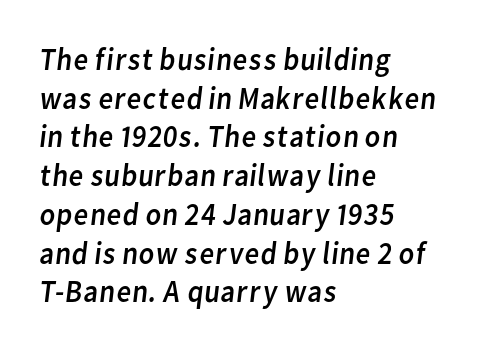
The image shows 32 px regular-weight sans-serif type; set left-aligned, line spacing 1.21x, normal letter spacing, not underlined; low stroke contrast and a medium x-height.
